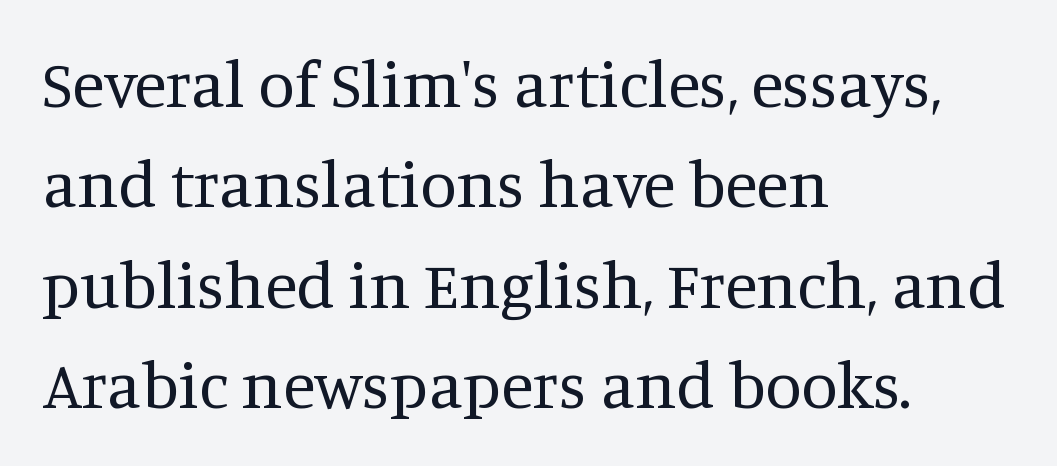
{"serif": "yes", "italic": "no", "bold": "no", "weight": "regular", "width": "normal", "stroke_contrast": "medium", "x_height": "large", "monospaced": "no", "underline": "no", "align": "left", "line_spacing": "normal", "line_spacing_ratio": 1.52, "letter_spacing": "normal", "letter_spacing_em": 0.0, "glyph_px": 66}
